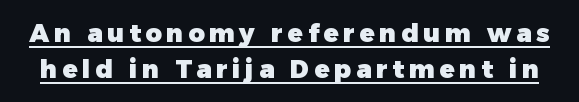
Q: Is the text bold? A: Yes.
Q: Is the text italic (slanted)? A: No, it is upright.
Q: Is the text underlined? A: Yes.
Q: Is the spacing between lines tight, normal or loose? A: Normal.
